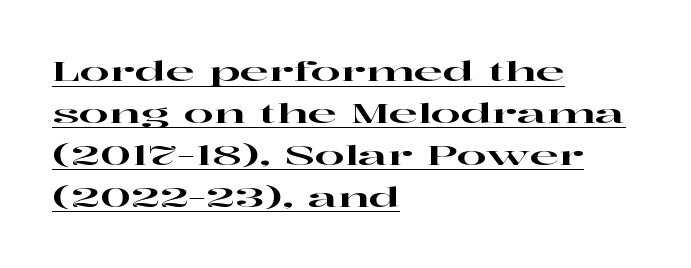
{"italic": "no", "underline": "yes", "align": "left", "line_spacing": "normal", "line_spacing_ratio": 1.55, "letter_spacing": "normal", "letter_spacing_em": 0.0, "glyph_px": 27}
